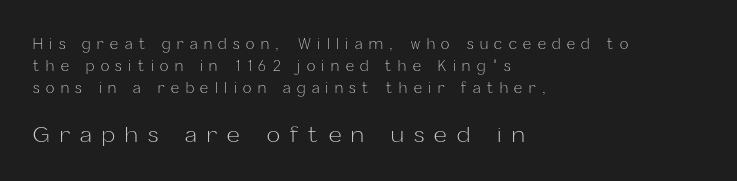
The image shows 22 px text type, upright; set left-aligned, normal line spacing (1.58x), unusually wide letter spacing (+0.47 em), not underlined; the second (bottom) block is 1.57x larger.
